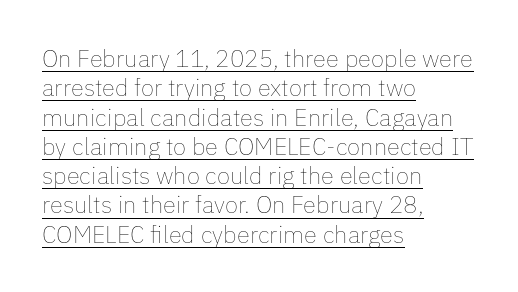
The image shows 24 px text type, upright; set left-aligned, line spacing 1.22x, normal letter spacing, underlined.
